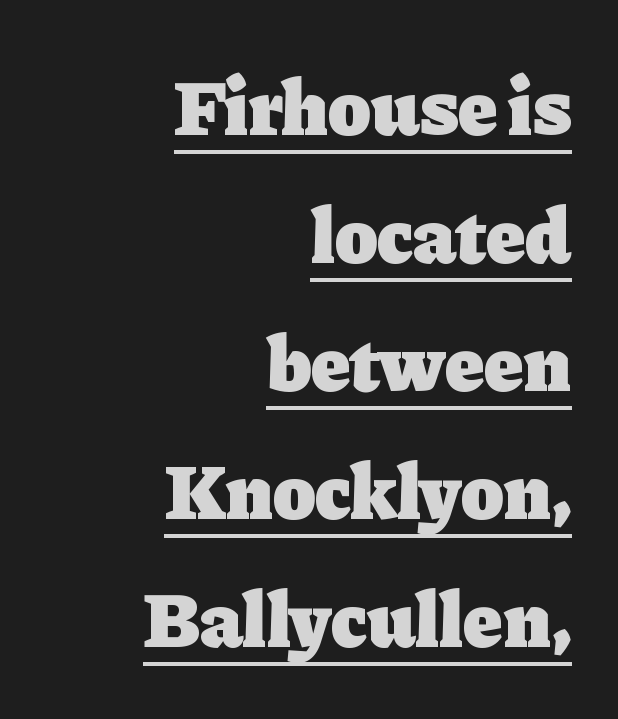
A rule runs beneath these lines of type. Teacher's note: observe the even right margin — that is flush-right alignment. Every stem runs plumb, perpendicular to the baseline. Evenly set lines give the paragraph a standard silhouette.
